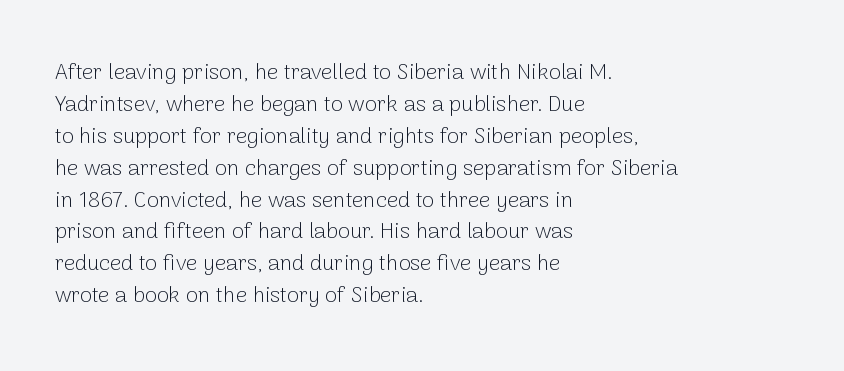
Q: Is the text bold? A: No.
Q: Is the text italic (slanted)? A: No, it is upright.
Q: Is the text underlined? A: No.
Q: How is the paragraph aligned? A: Left-aligned.
Q: Is the spacing between letters normal or unusually wide? A: Normal.
Q: Is the spacing between lines tight, normal or loose? A: Normal.
